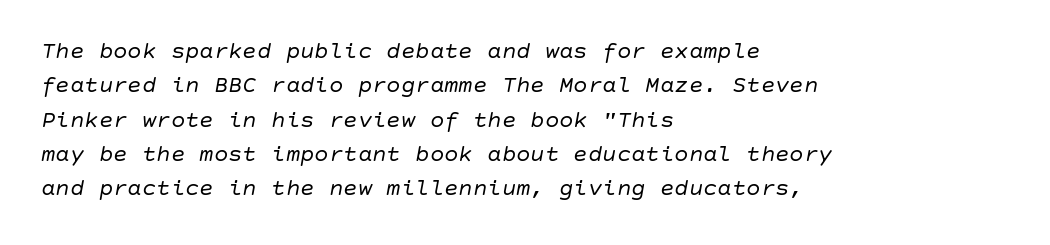
The designer left line spacing at the default. Would a proofreader flag this as italicized? Yes. Lines of text with bare space underneath. The passage shown is not bold in any degree. These lines stack with their left ends in a neat column.
